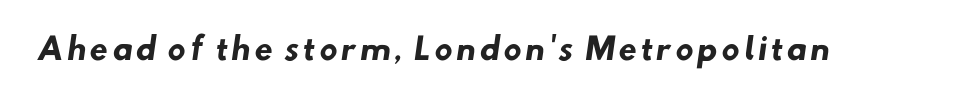
The image shows 30 px heavy sans-serif type; set not underlined; low stroke contrast and a small x-height.
